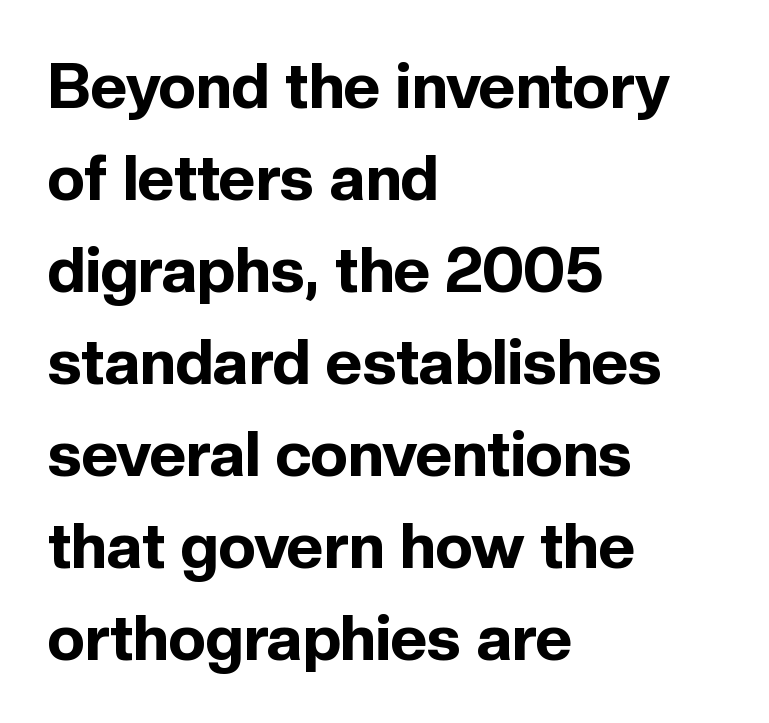
The image shows 63 px bold sans-serif type, upright; set left-aligned, normal line spacing (1.46x), normal letter spacing, not underlined; a medium x-height.
